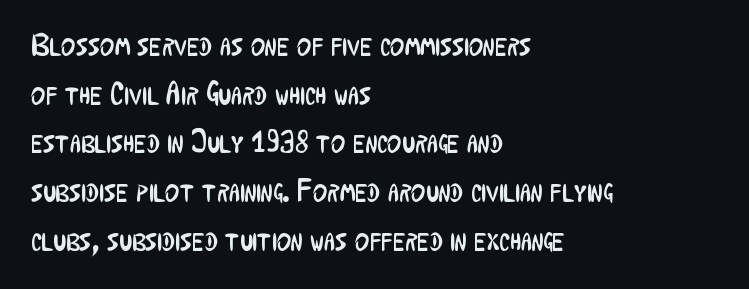
The image shows 31 px regular-weight, condensed sans-serif type, upright; set left-aligned, normal line spacing (1.57x), normal letter spacing, not underlined; low stroke contrast and a medium x-height.
